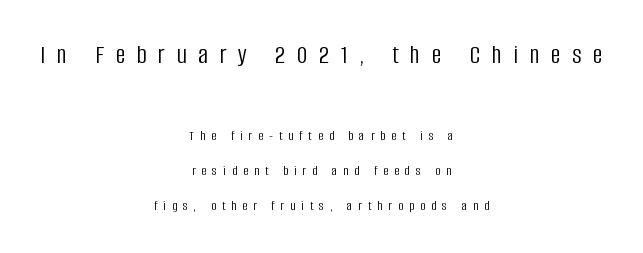
The passage is arranged like a title page — every line centered. The gap between lines stays unmarked. The typeface has the unassuming heft of standard copy or less. Quick note: not italic, upright. Between one letter and the next there's a generous, obvious gap. Large over small — that's the arrangement of the two blocks here.
